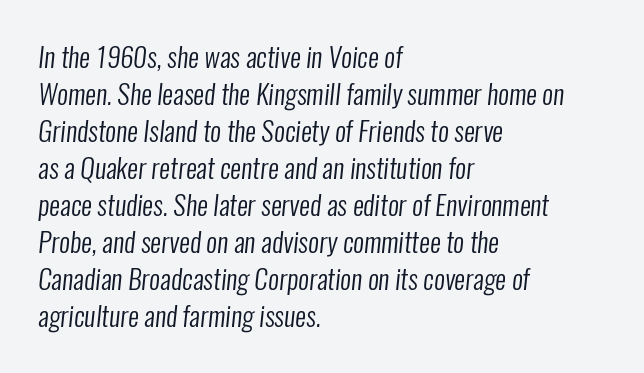
The passage shown is not underscored anywhere. The typesetter chose a ragged-right arrangement here. Letters have the restrained weight of plain body copy at most. Default kerning and tracking; the words read as compact shapes.
